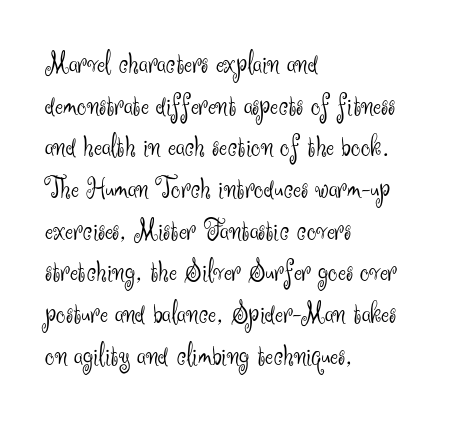
Q: Is the text bold? A: No.
Q: Is the text italic (slanted)? A: No, it is upright.
Q: Is the typeface a serif or a sans-serif typeface? A: Sans-serif.
Q: Is the text underlined? A: No.
Q: How is the paragraph aligned? A: Left-aligned.
Q: Is the spacing between letters normal or unusually wide? A: Normal.
Q: Is the spacing between lines tight, normal or loose? A: Normal.
Q: Width (condensed, normal, or wide)? A: Normal.
Q: Stroke contrast? A: Medium.
Q: x-height? A: Small.
Q: Monospaced? A: No.
